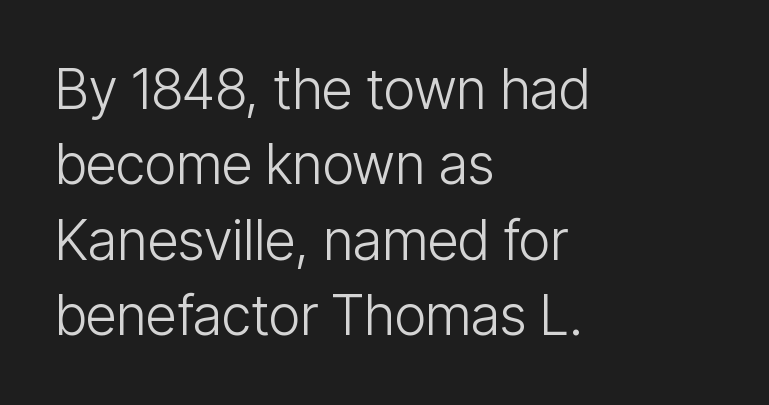
The image shows 55 px light, condensed sans-serif type, upright; set left-aligned, normal line spacing (1.37x), normal letter spacing, not underlined; low stroke contrast and a medium x-height.
